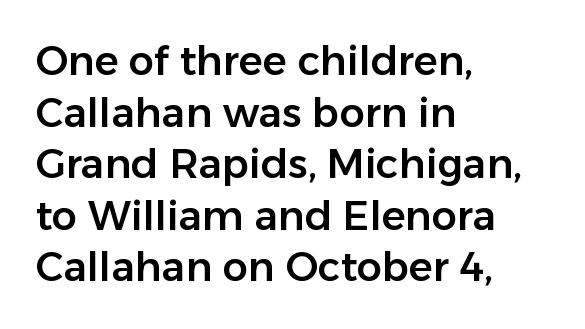
{"serif": "no", "italic": "no", "width": "normal", "stroke_contrast": "low", "x_height": "medium", "monospaced": "no", "underline": "no", "align": "left", "line_spacing": "normal", "line_spacing_ratio": 1.29, "letter_spacing": "normal", "letter_spacing_em": 0.0, "glyph_px": 40}
